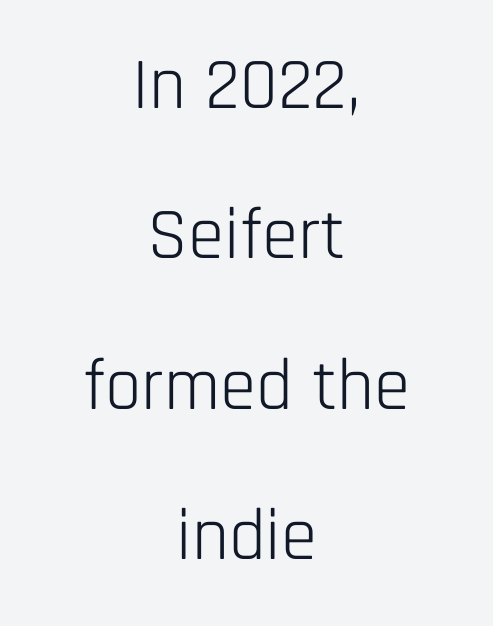
{"serif": "no", "italic": "no", "bold": "no", "weight": "light", "width": "condensed", "stroke_contrast": "low", "x_height": "large", "monospaced": "no", "underline": "no", "align": "center", "line_spacing": "loose", "line_spacing_ratio": 2.06, "letter_spacing": "normal", "letter_spacing_em": 0.0, "glyph_px": 73}
